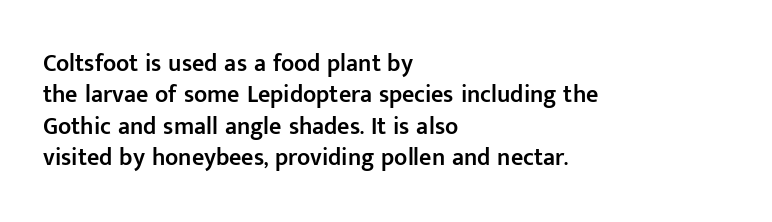
{"italic": "no", "bold": "semi", "underline": "no", "align": "left", "line_spacing": "normal", "line_spacing_ratio": 1.31, "letter_spacing": "normal", "letter_spacing_em": 0.0, "glyph_px": 24}
